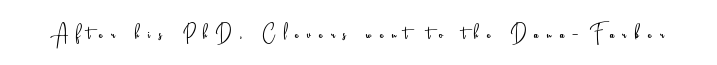
Q: Is the text bold? A: No.
Q: Is the text underlined? A: No.
Q: Is the spacing between letters normal or unusually wide? A: Unusually wide.
